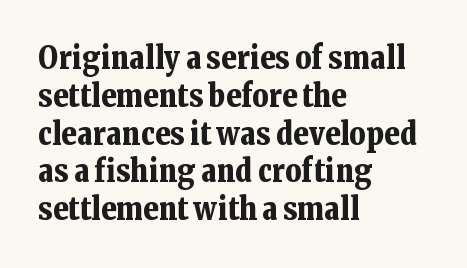
{"serif": "yes", "italic": "no", "bold": "yes", "weight": "bold", "width": "normal", "stroke_contrast": "low", "x_height": "medium", "monospaced": "no", "underline": "no", "align": "left", "line_spacing_ratio": 1.22, "letter_spacing": "normal", "letter_spacing_em": 0.0, "glyph_px": 31}
